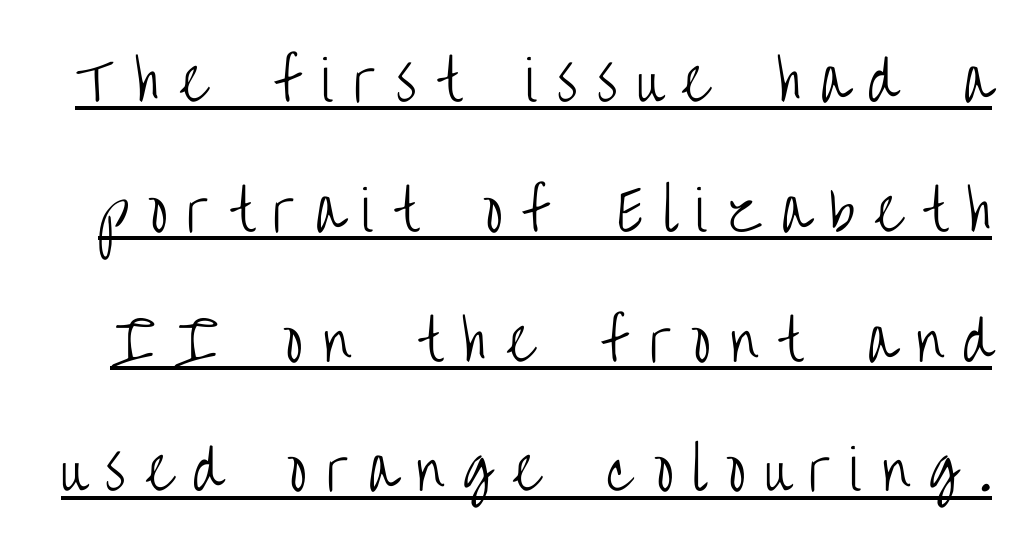
Q: Is the text bold? A: No.
Q: Is the text italic (slanted)? A: No, it is upright.
Q: Is the typeface a serif or a sans-serif typeface? A: Sans-serif.
Q: Is the text underlined? A: Yes.
Q: Is the spacing between letters normal or unusually wide? A: Unusually wide.
Q: Is the spacing between lines tight, normal or loose? A: Loose.
Q: Width (condensed, normal, or wide)? A: Condensed.
Q: Stroke contrast? A: Low.
Q: x-height? A: Large.
Q: Monospaced? A: No.
